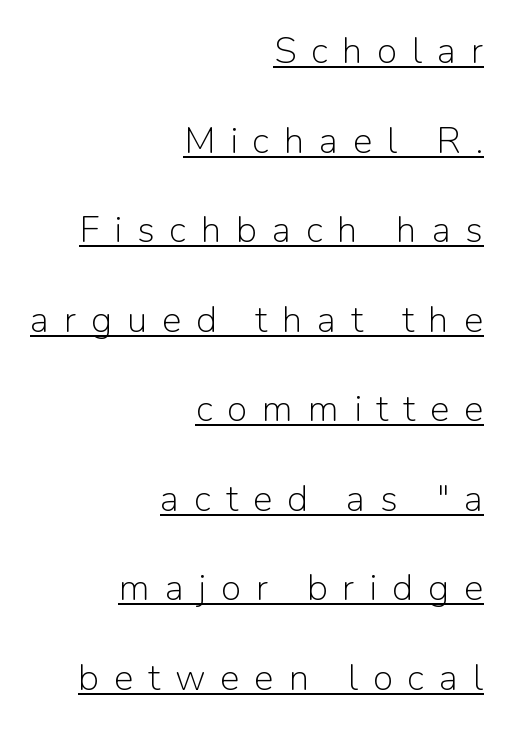
The face used here appears with an underline applied. No extra ink here — the face is not bold. Upright lettering throughout. Compared with typical body copy, the letter spacing here is much looser. You could not count columns in this text — the font is proportionally spaced.
